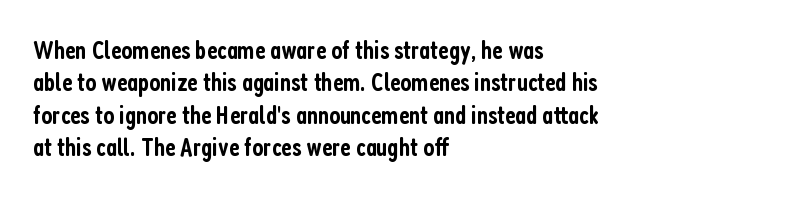
{"italic": "no", "bold": "semi", "underline": "no", "align": "left", "line_spacing": "normal", "line_spacing_ratio": 1.25, "letter_spacing": "normal", "letter_spacing_em": 0.0, "glyph_px": 26}
